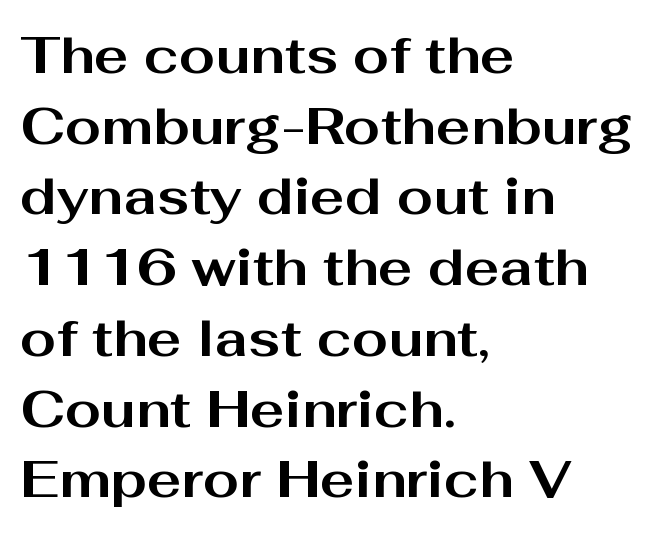
Which margin do the lines hug? The left one — the right edge is uneven. Emphasis by weight is at full strength: bold. Italic? Not at all — the glyphs are vertical. You could not count columns in this text — the font is proportionally spaced. Reading down the column, the eye jumps a familiar distance to each next line. This rendering leaves character spacing at its baseline value.
